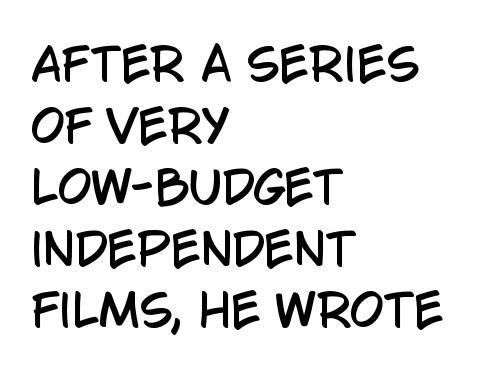
Line beginnings align vertically; line endings do not. The strip under each line holds only bare page. Does the type have serifs? No, each stem ends abruptly. No italicization has been applied; the sample stays upright. The letters sit at their default tracking, neither squeezed nor spread.
